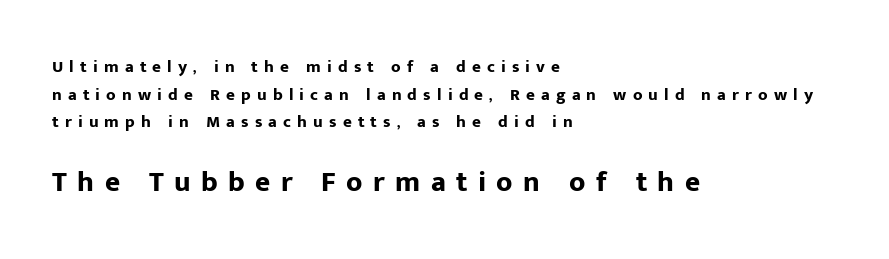
The image shows 29 px bold sans-serif type, upright; set left-aligned, normal line spacing (1.62x), unusually wide letter spacing (+0.36 em), not underlined; the second (bottom) block is 1.71x larger; low stroke contrast and a medium x-height.
